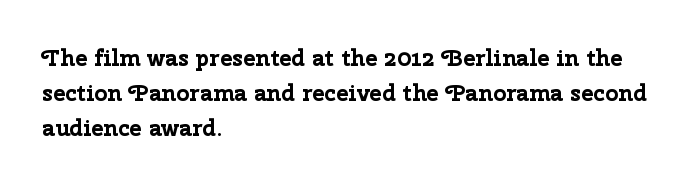
Q: Is the text bold? A: Yes.
Q: Is the text italic (slanted)? A: No, it is upright.
Q: Is the text underlined? A: No.
Q: How is the paragraph aligned? A: Left-aligned.
Q: Is the spacing between letters normal or unusually wide? A: Normal.
Q: Is the spacing between lines tight, normal or loose? A: Normal.
